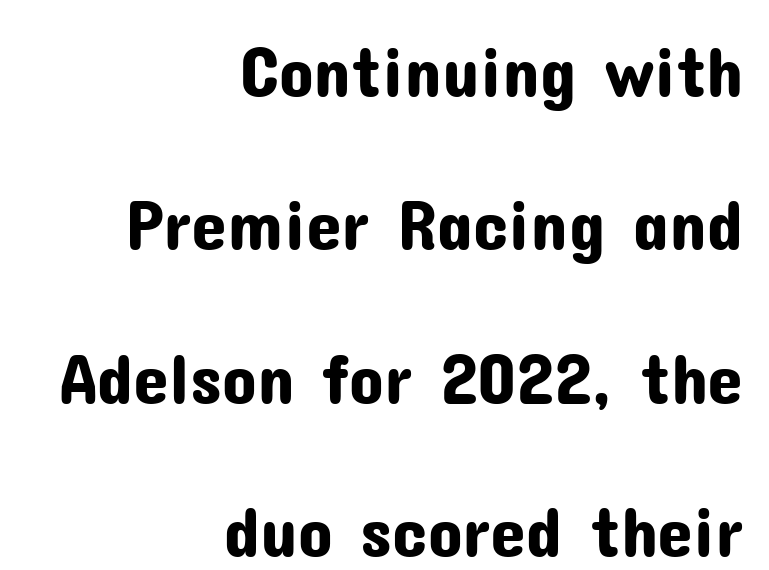
{"serif": "no", "italic": "no", "width": "normal", "stroke_contrast": "low", "x_height": "medium", "monospaced": "no", "underline": "no", "align": "right", "line_spacing": "loose", "line_spacing_ratio": 2.13, "letter_spacing": "normal", "letter_spacing_em": 0.0, "glyph_px": 72}
